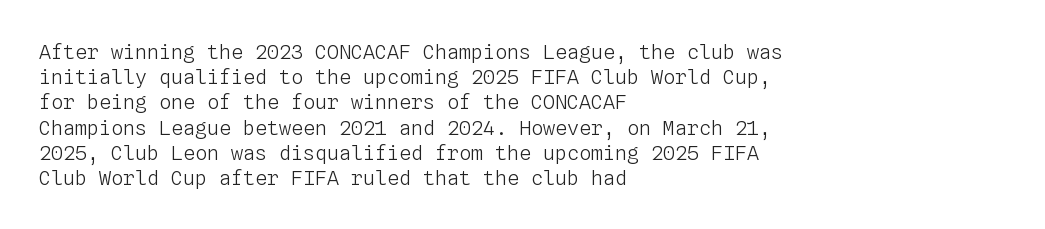
How would I describe the line gaps? Plain and ordinary. Stem width sits at or under what a default text font uses. Posture: straight, roman, zero tilt. Underlining? Definitely not there. How are the letters spaced? Ordinarily, with no added tracking. Alignment: flush left.
